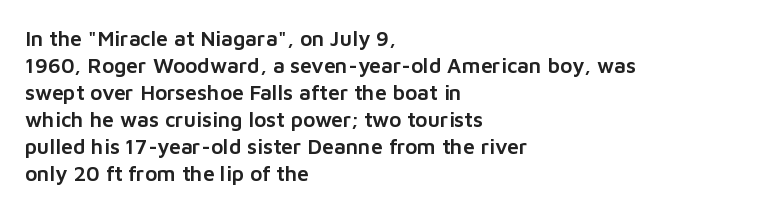
The image shows 21 px text type, upright; set left-aligned, normal line spacing (1.29x), normal letter spacing, not underlined.
